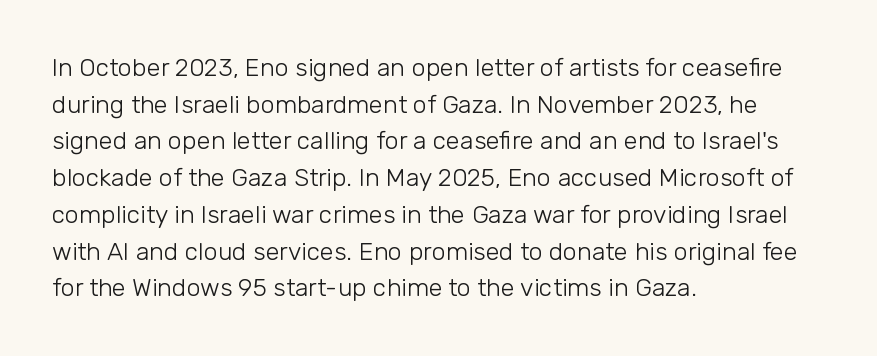
Weight: in the light-to-regular range. In CSS terms this would be text-align: left. The letters stand straight up with perfectly vertical stems. Each new line begins a customary step beneath the previous one. Characters follow at the spacing the type designer built in.
